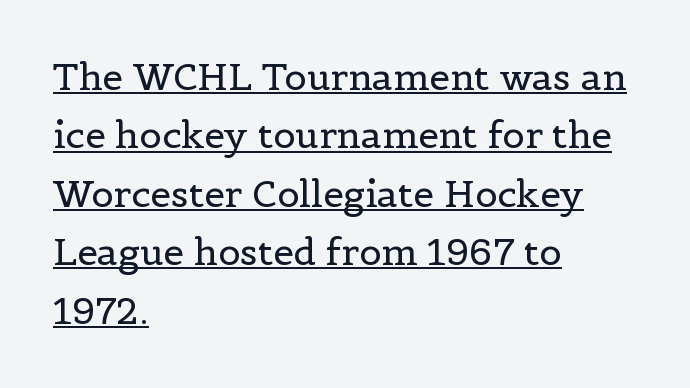
{"serif": "yes", "italic": "no", "bold": "no", "weight": "regular", "width": "normal", "x_height": "medium", "monospaced": "no", "underline": "yes", "align": "left", "line_spacing": "normal", "line_spacing_ratio": 1.58, "letter_spacing": "normal", "letter_spacing_em": 0.0, "glyph_px": 37}
